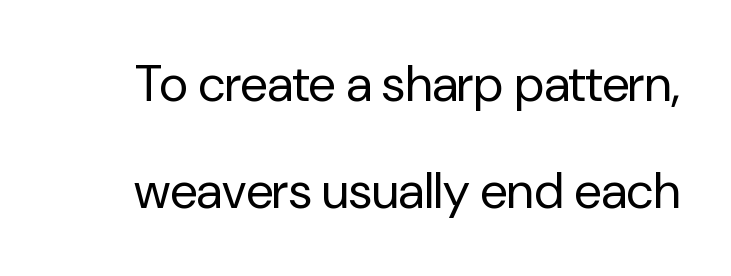
Q: Is the text bold? A: No.
Q: Is the text italic (slanted)? A: No, it is upright.
Q: Is the typeface a serif or a sans-serif typeface? A: Sans-serif.
Q: Is the text underlined? A: No.
Q: Is the spacing between letters normal or unusually wide? A: Normal.
Q: Is the spacing between lines tight, normal or loose? A: Loose.
Q: Width (condensed, normal, or wide)? A: Normal.
Q: Stroke contrast? A: Low.
Q: x-height? A: Medium.
Q: Monospaced? A: No.
